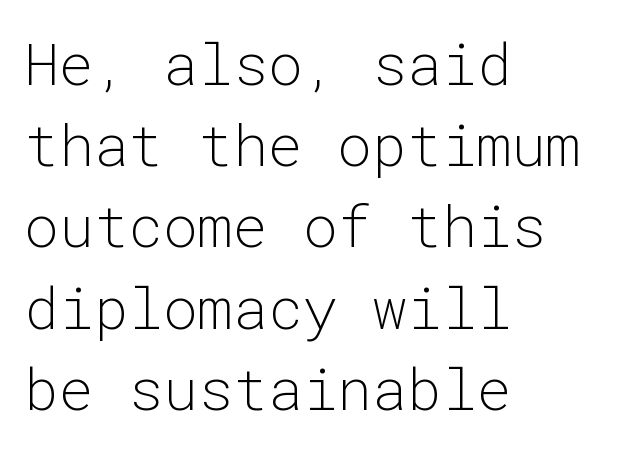
{"serif": "no", "italic": "no", "bold": "no", "weight": "light", "width": "normal", "stroke_contrast": "low", "x_height": "medium", "monospaced": "yes", "underline": "no", "align": "left", "line_spacing": "normal", "line_spacing_ratio": 1.4, "letter_spacing": "normal", "letter_spacing_em": 0.0, "glyph_px": 58}
